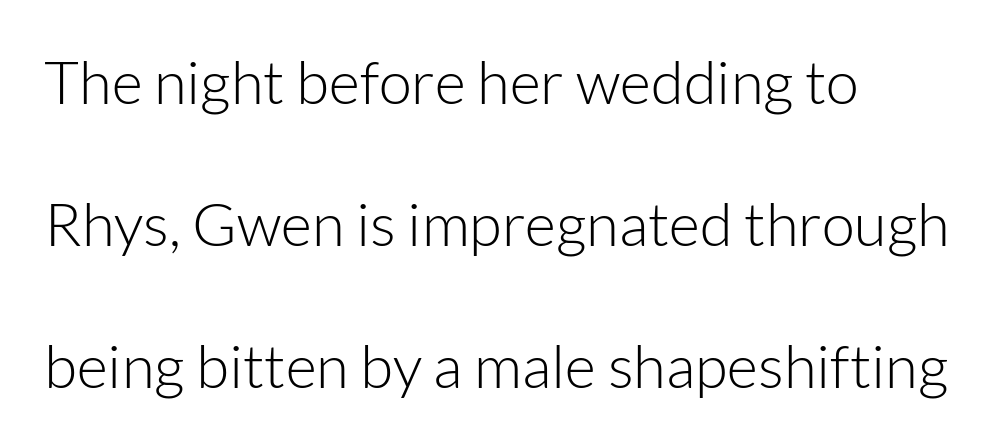
Caption: face not bold, strokes unweighted. In CSS terms this would be text-align: left. A typesetter would mark this as roman, not italic. The passage shown is typed in a proportional face where columns would drift. You could call the tracking neutral — neither tight nor loose. Grotesque or geometric, the face here clearly has no serifs.
